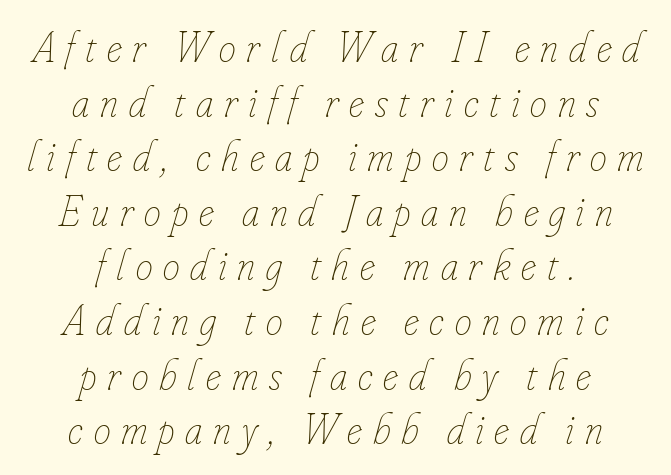
Does the copy run flush right? No — it is centered line by line. Is the type heavy? It reads as light-to-regular instead. Quick note: interline space is typical. These lines are rendered in a variable-pitch font. A bare baseline throughout the passage. Inter-character spacing is expanded well beyond the font's built-in metrics.
